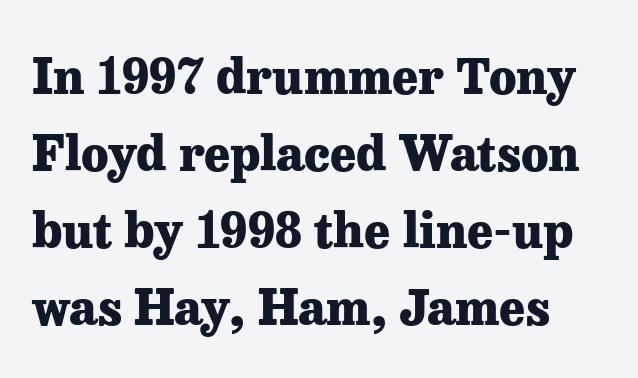
Summary of weight: heavy, a full bold. In terms of posture, this sample is upright. This sample keeps an unexceptional amount of space between lines. Just letters on the line, the space beneath them empty. The letters advance in unequal steps, a hallmark of proportional type. Spacing between characters is what you'd get straight out of the box.
